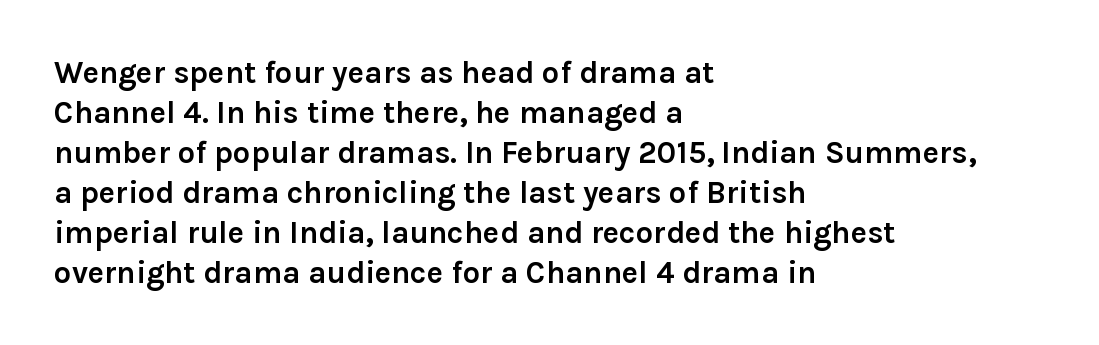
The image shows 31 px semibold sans-serif type, upright; set left-aligned, normal line spacing (1.29x), normal letter spacing, not underlined; low stroke contrast and a medium x-height.
